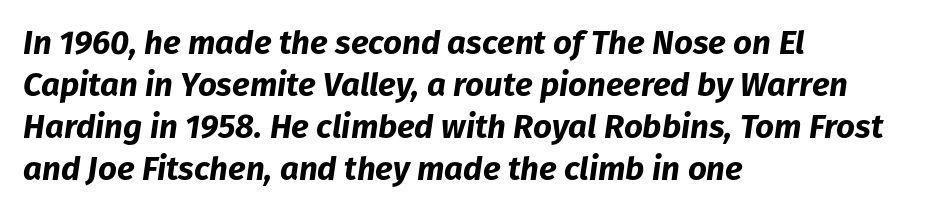
{"italic": "yes", "lean": "right", "slant_degrees": 8, "bold": "yes", "weight": "bold", "width": "normal", "stroke_contrast": "low", "x_height": "medium", "monospaced": "no", "underline": "no", "align": "left", "line_spacing": "normal", "line_spacing_ratio": 1.27, "letter_spacing": "normal", "letter_spacing_em": 0.0, "glyph_px": 33}
